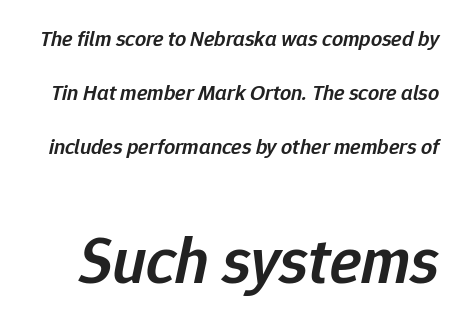
Here the designer chose a conventional face with non-uniform glyph widths. The typography opts for an oblique posture over an upright one. A typesetter would call this zero additional tracking. Its strokes are somewhat broadened, the hallmark of semibold type. Vertical spacing — loose. The lower block of text is set noticeably larger than the block above it.
